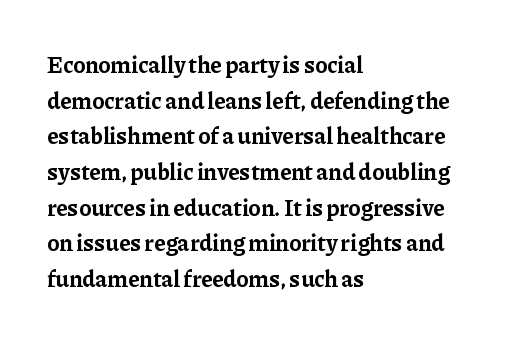
Is the block centered? No — it sits flush against the left margin. A full-strength bold gives these letters their thick strokes. The zone under the glyphs is completely vacant. This sample uses an upright cut, with every glyph sitting square on the baseline. The passage shown has conventional tracking throughout. The line-height multiplier appears to be the usual default.
